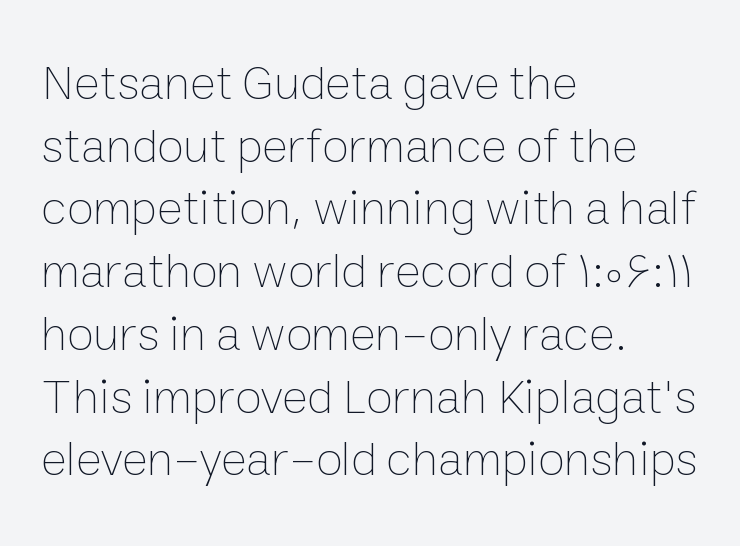
The image shows 49 px thin type, upright; set left-aligned, normal line spacing (1.28x), normal letter spacing, not underlined; low stroke contrast and a medium x-height.
